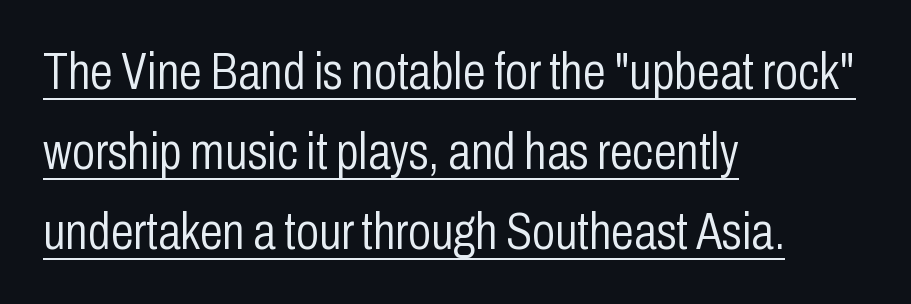
The image shows 52 px light, condensed sans-serif type, upright; set left-aligned, normal line spacing (1.54x), normal letter spacing, underlined; low stroke contrast and a medium x-height.
